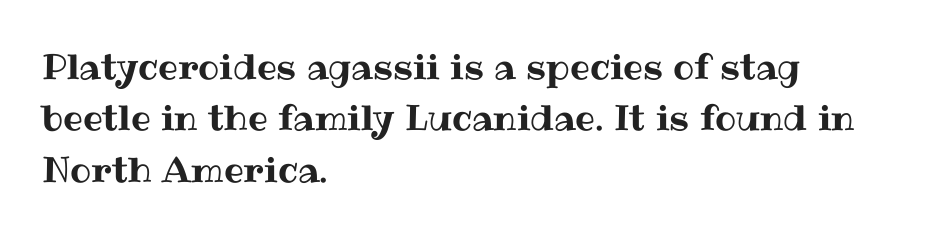
The image shows 35 px text type, upright; set left-aligned, normal line spacing (1.47x), normal letter spacing, not underlined; medium stroke contrast and a medium x-height.
